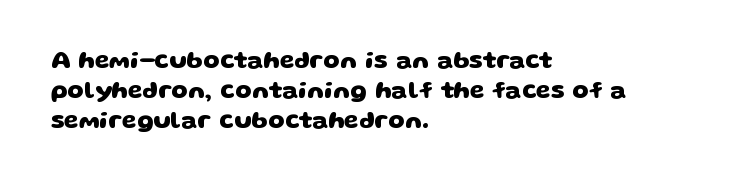
A dark, heavy texture on the line: the type is bold. Compared with typical paragraphs, the rows here are spaced about the same. Visually the block forms a straight wall on the left and a jagged coastline on the right. Descenders hang freely into open space. These lines keep a tight, regular rhythm from letter to letter.
